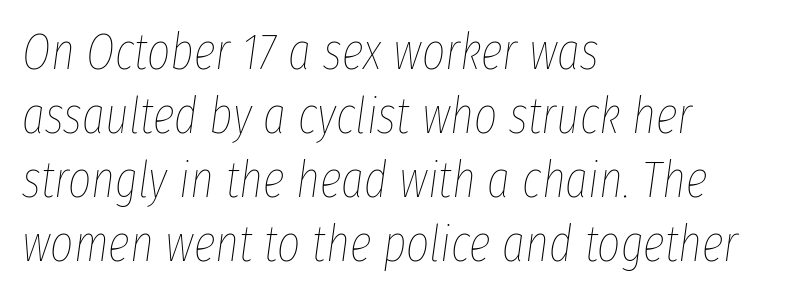
This sample is left-justified, so line endings fall wherever the words run out. This sample has the flowing, uneven cadence of proportional lettering. Leading matches the norm, producing a regular column. Quick note: italic. Short note: letters normally spaced. Heft: none added — not bold.
